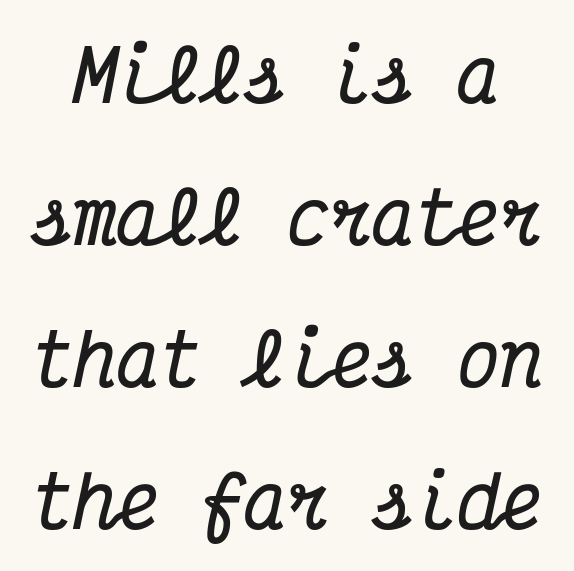
Each glyph is drawn with heavy, bold strokes. You can tell it's italic because the verticals aren't actually vertical. The tracking reads as untouched default to a designer's eye. The letters march in equal steps, a hallmark of fixed-pitch type.
